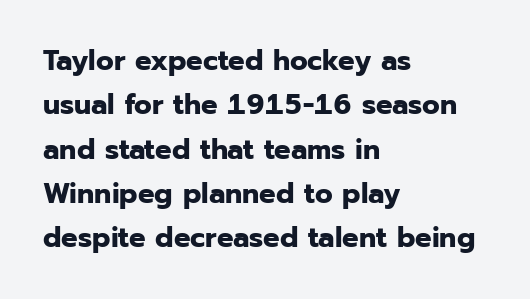
The passage shown is typed in a proportional face where columns would drift. Check where the strokes stop: nothing finishes them off — pure sans. Horizontal alignment here is leftward, the default for most running prose. Rule under the text: the space is simply empty. You'd pick this weight for a headline — it's a proper bold. Horizontal bands of white between lines are of average thickness.
